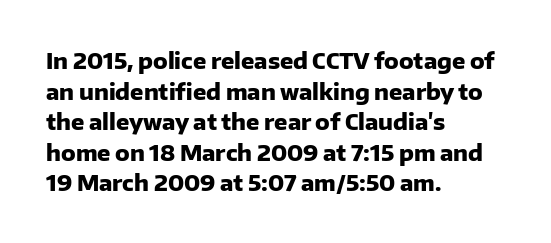
The image shows 22 px bold type, upright; set left-aligned, normal line spacing (1.39x), normal letter spacing, not underlined.
